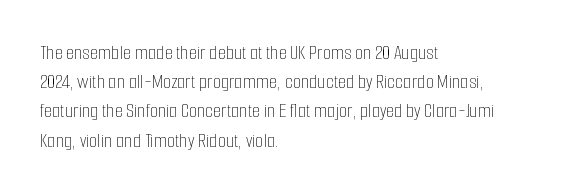
The image shows 21 px text type, upright; set left-aligned, normal line spacing (1.39x), normal letter spacing, not underlined.
